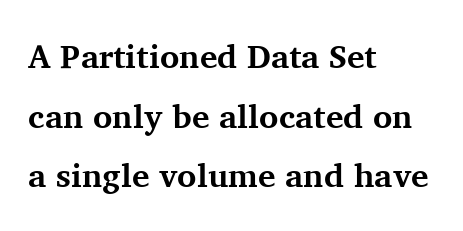
Q: Is the text bold? A: Yes.
Q: Is the text italic (slanted)? A: No, it is upright.
Q: Is the typeface a serif or a sans-serif typeface? A: Serif.
Q: Is the text underlined? A: No.
Q: How is the paragraph aligned? A: Left-aligned.
Q: Is the spacing between letters normal or unusually wide? A: Normal.
Q: Width (condensed, normal, or wide)? A: Normal.
Q: Stroke contrast? A: Medium.
Q: x-height? A: Medium.
Q: Monospaced? A: No.
